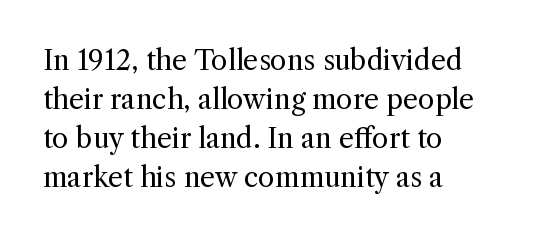
The image shows 27 px text type, upright; set left-aligned, normal line spacing (1.44x), normal letter spacing, not underlined.
